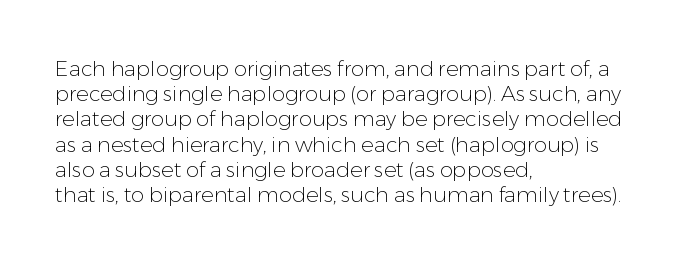
The letterforms sit shoulder to shoulder at normal distance. Typeset ragged right — the left edge is the straight one. The lettering holds an erect, upright posture throughout. Vertical stems look standard width or narrower in stroke. Beneath every word, the page is bare.
